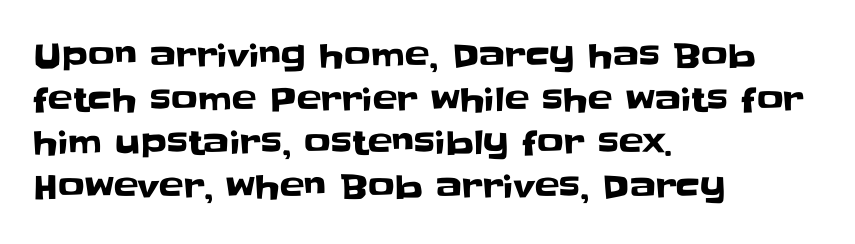
{"serif": "no", "italic": "no", "width": "normal", "stroke_contrast": "low", "x_height": "large", "monospaced": "no", "underline": "no", "align": "left", "line_spacing": "normal", "line_spacing_ratio": 1.32, "letter_spacing": "normal", "letter_spacing_em": 0.0, "glyph_px": 33}
